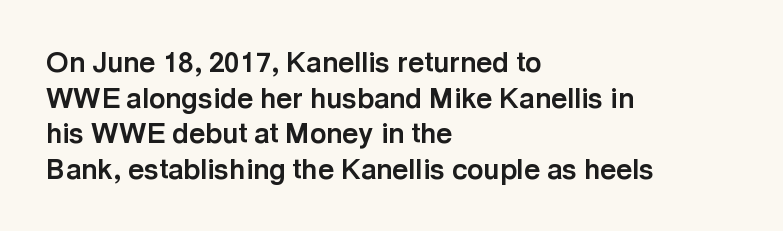
Look at the stroke-to-counter ratio: heavy, a bold. A student would call this left alignment; a typographer would say flush left, rag right. Check under the words: just untouched page. The vertical gap from one line to the next is medium. There is no visible air inserted between adjacent glyphs.
